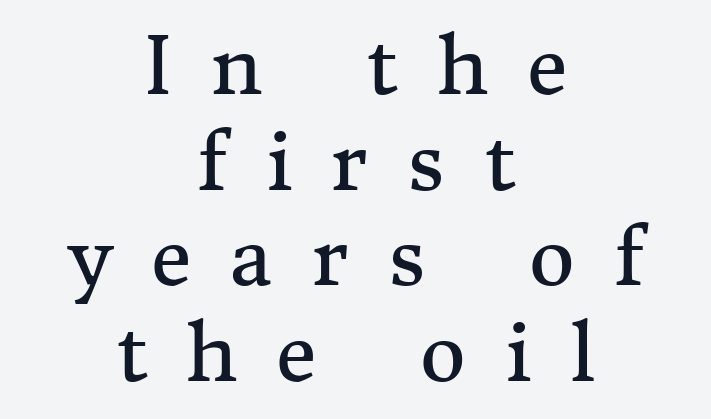
Short and long lines alike share a common midpoint. A typesetter would mark this as roman, not italic. You could not count columns in this text — the font is proportionally spaced. Underline: absent. What stands out about the letter spacing? Its width — letters are far apart. On a weight scale, this lands at 450 or below.
